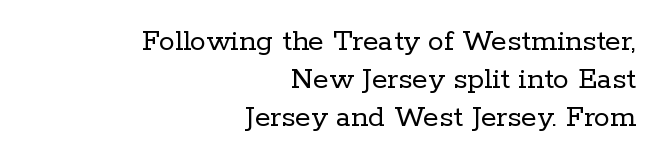
The image shows 32 px regular-weight serif type, upright; set right-aligned, line spacing 1.19x, normal letter spacing, not underlined; low stroke contrast and a medium x-height.
